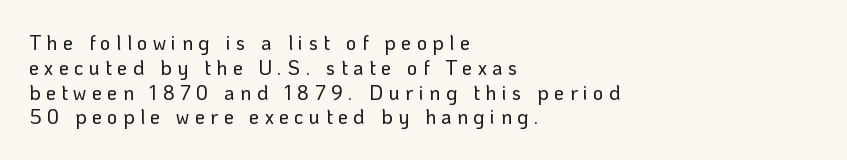
{"italic": "no", "underline": "no", "align": "left", "line_spacing_ratio": 1.24, "letter_spacing": "wide", "letter_spacing_em": 0.27, "glyph_px": 20}
